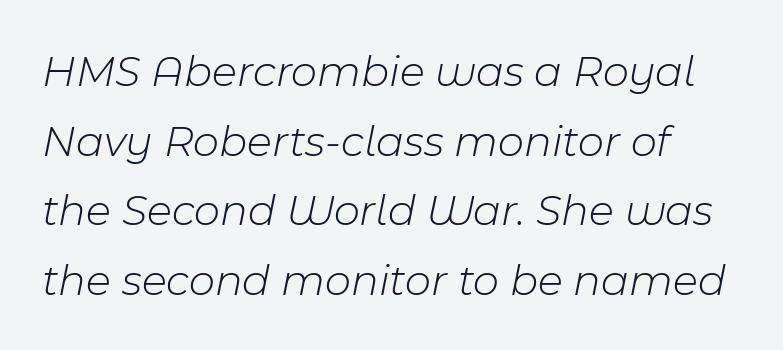
The image shows 45 px light type, italic (leaning right); set left-aligned, normal line spacing (1.55x), normal letter spacing, not underlined; low stroke contrast and a medium x-height.
